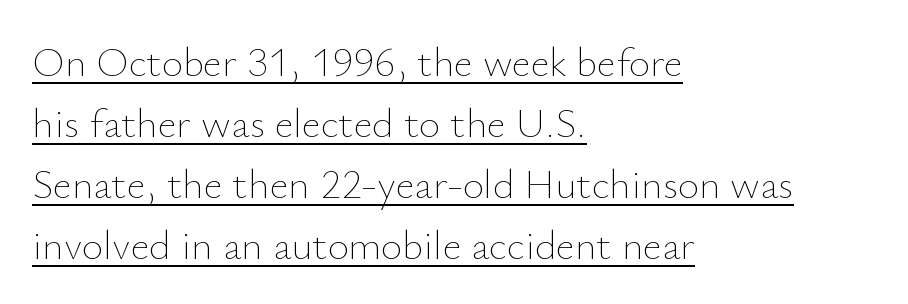
{"italic": "no", "bold": "no", "weight": "thin", "width": "normal", "stroke_contrast": "low", "x_height": "small", "monospaced": "no", "underline": "yes", "align": "left", "line_spacing": "normal", "line_spacing_ratio": 1.49, "letter_spacing": "normal", "letter_spacing_em": 0.0, "glyph_px": 41}
